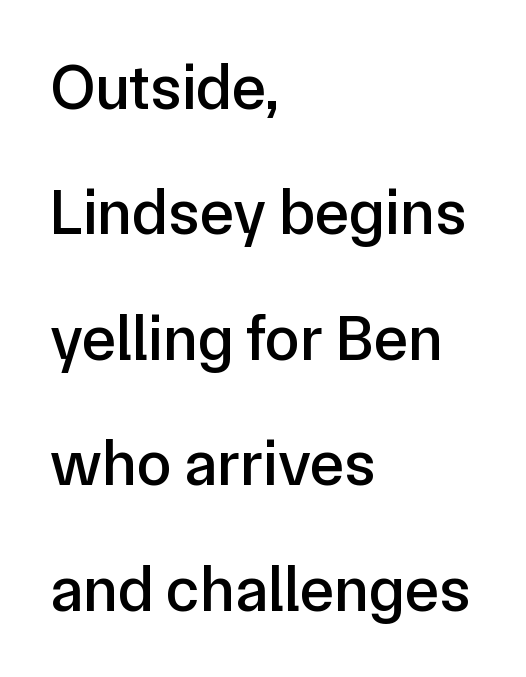
Airy leading. The face used here is proportionally spaced, like ordinary book or web type. The type family on display is of the sans-serif kind. Visually the block forms a straight wall on the left and a jagged coastline on the right. Underline: absent.
